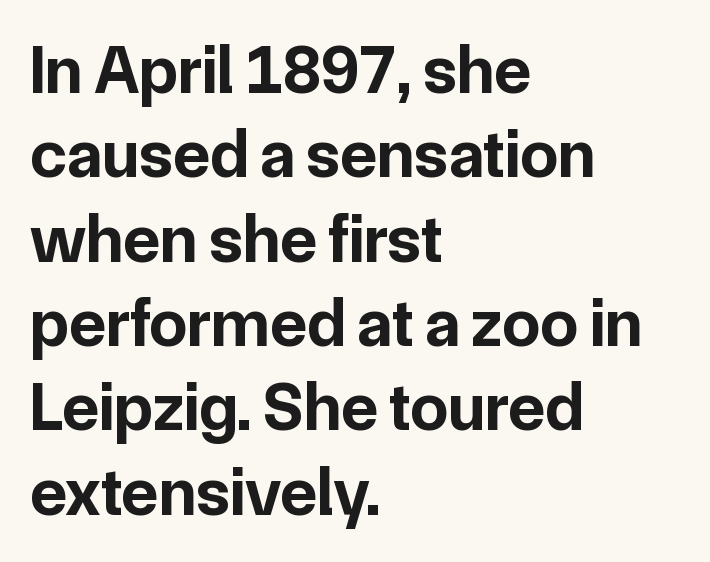
Honestly, there is no underline to notice here at all. Letterform terminals end flat and unadorned throughout the passage. Compared with typical body copy, the letter spacing here is the same. Ordinary non-slanted type is in use. Set as a true bold cut, around the 700 mark.
